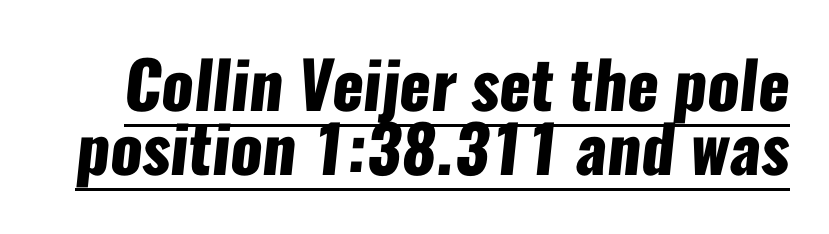
{"serif": "no", "bold": "yes", "weight": "heavy", "width": "condensed", "stroke_contrast": "low", "x_height": "medium", "monospaced": "no", "underline": "yes", "line_spacing": "tight", "line_spacing_ratio": 0.99, "letter_spacing": "normal", "letter_spacing_em": 0.0, "glyph_px": 65}
